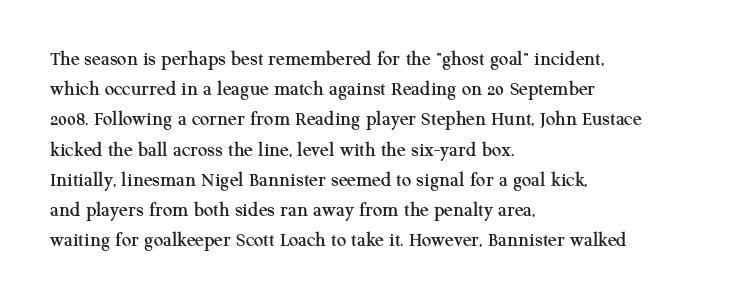
Q: Is the text italic (slanted)? A: No, it is upright.
Q: Is the text underlined? A: No.
Q: How is the paragraph aligned? A: Left-aligned.
Q: Is the spacing between letters normal or unusually wide? A: Normal.
Q: Is the spacing between lines tight, normal or loose? A: Normal.
